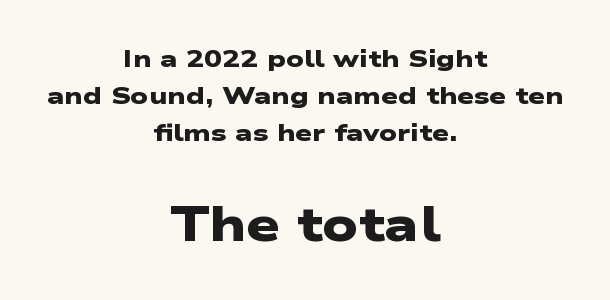
{"serif": "no", "bold": "yes", "weight": "heavy", "width": "wide", "stroke_contrast": "low", "x_height": "medium", "monospaced": "no", "underline": "no", "align": "center", "line_spacing": "normal", "line_spacing_ratio": 1.55, "letter_spacing": "normal", "letter_spacing_em": 0.0, "larger_block": "second", "size_ratio": 2.0, "glyph_px": 48}
